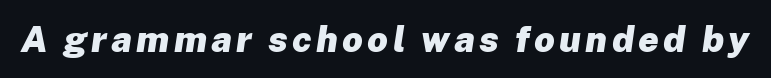
Looking at the ascenders, they clearly lean. Spacing verdict: proportional, widths tailored to each character. The passage shown is not underscored anywhere. The glyphs have the mass of a bold cut.
